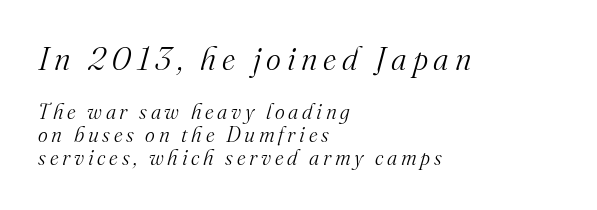
Q: Is the text bold? A: No.
Q: Is the text italic (slanted)? A: Yes, it leans right by about 16 degrees.
Q: Is the typeface a serif or a sans-serif typeface? A: Serif.
Q: Is the text underlined? A: No.
Q: How is the paragraph aligned? A: Left-aligned.
Q: Is the spacing between lines tight, normal or loose? A: Tight.
Q: Which block of text is set in a larger size, the first (top) or the second (bottom)? A: The first (top) one.
Q: Width (condensed, normal, or wide)? A: Normal.
Q: Stroke contrast? A: Medium.
Q: x-height? A: Small.
Q: Monospaced? A: No.
